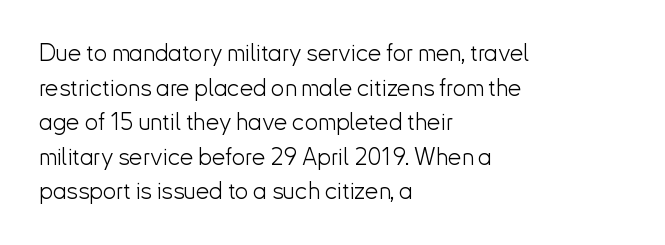
Q: Is the text bold? A: No.
Q: Is the text italic (slanted)? A: No, it is upright.
Q: Is the text underlined? A: No.
Q: How is the paragraph aligned? A: Left-aligned.
Q: Is the spacing between letters normal or unusually wide? A: Normal.
Q: Is the spacing between lines tight, normal or loose? A: Normal.
